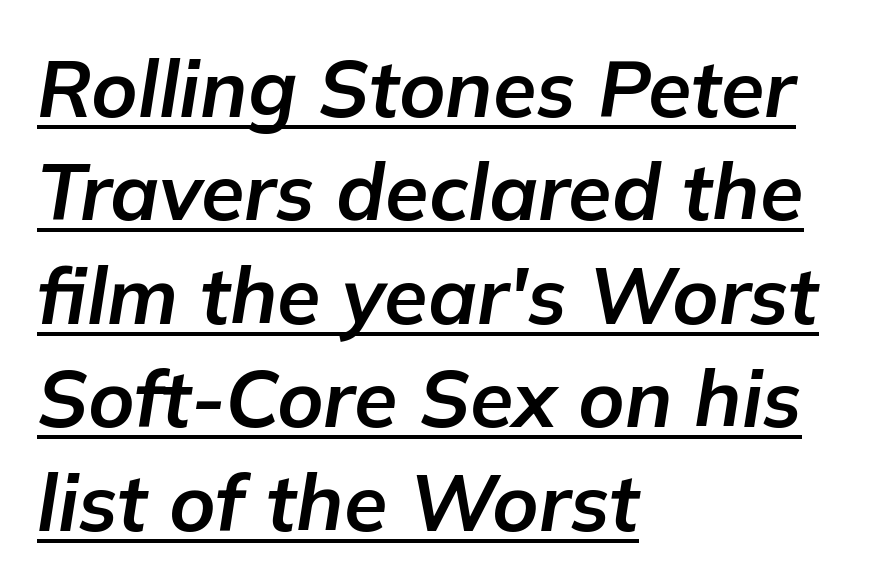
Q: Is the text bold? A: Yes.
Q: Is the text italic (slanted)? A: Yes, it leans right by about 9 degrees.
Q: Is the text underlined? A: Yes.
Q: How is the paragraph aligned? A: Left-aligned.
Q: Is the spacing between letters normal or unusually wide? A: Normal.
Q: Is the spacing between lines tight, normal or loose? A: Normal.
Q: Width (condensed, normal, or wide)? A: Normal.
Q: Stroke contrast? A: Low.
Q: x-height? A: Medium.
Q: Monospaced? A: No.
